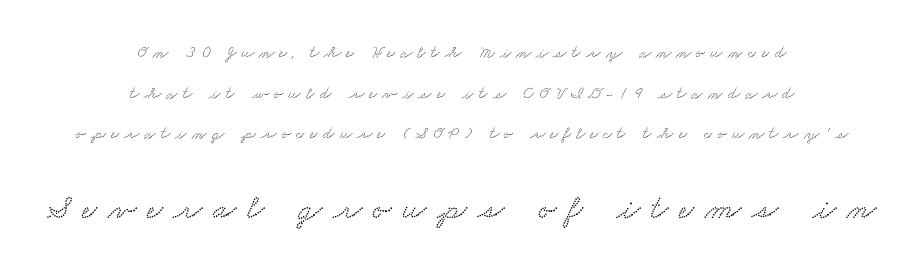
Q: Is the typeface a serif or a sans-serif typeface? A: Serif.
Q: Is the text underlined? A: No.
Q: How is the paragraph aligned? A: Centered.
Q: Is the spacing between letters normal or unusually wide? A: Unusually wide.
Q: Is the spacing between lines tight, normal or loose? A: Loose.
Q: Which block of text is set in a larger size, the first (top) or the second (bottom)? A: The second (bottom) one.
Q: Width (condensed, normal, or wide)? A: Wide.
Q: Stroke contrast? A: Low.
Q: x-height? A: Small.
Q: Monospaced? A: No.
